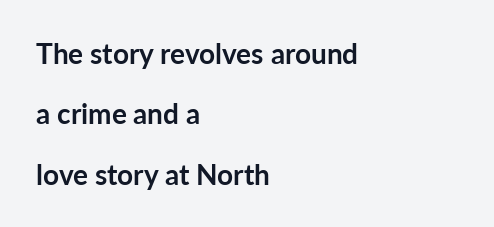
The image shows 28 px semibold sans-serif type, upright; set left-aligned, loose line spacing (2.16x), normal letter spacing, not underlined; low stroke contrast and a medium x-height.
